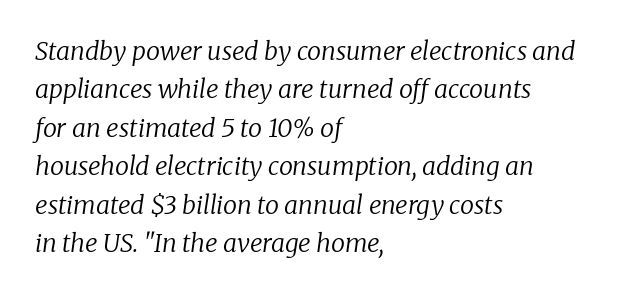
{"italic": "yes", "lean": "right", "slant_degrees": 8, "bold": "no", "underline": "no", "align": "left", "line_spacing": "normal", "line_spacing_ratio": 1.54, "letter_spacing": "normal", "letter_spacing_em": 0.0, "glyph_px": 25}
